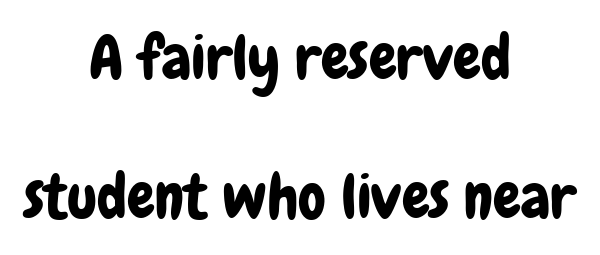
The lettering stays uniformly vertical, giving the passage a roman look. You could call the tracking neutral — neither tight nor loose. Descenders hang freely into open space. This sample uses a sans-serif face. The face used here is proportionally spaced, like ordinary book or web type.
